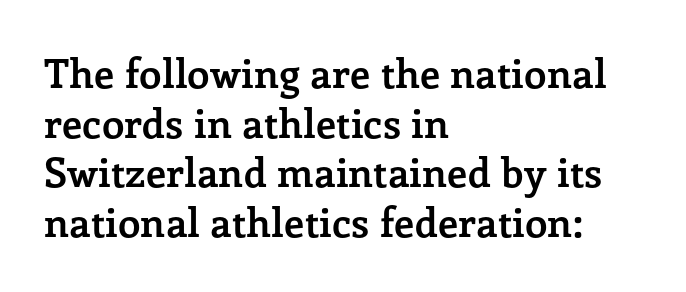
Q: Is the text bold? A: Yes.
Q: Is the text italic (slanted)? A: No, it is upright.
Q: Is the typeface a serif or a sans-serif typeface? A: Serif.
Q: Is the text underlined? A: No.
Q: How is the paragraph aligned? A: Left-aligned.
Q: Is the spacing between letters normal or unusually wide? A: Normal.
Q: Width (condensed, normal, or wide)? A: Normal.
Q: Stroke contrast? A: Low.
Q: x-height? A: Medium.
Q: Monospaced? A: No.
